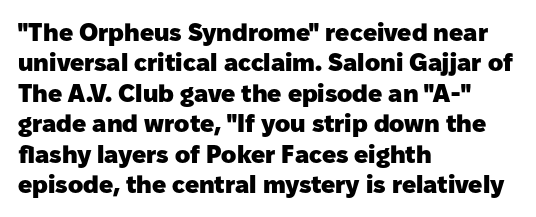
Each line starts at the same left margin while the right side varies. Words appear dense and cohesive because spacing is normal. What weight is shown? A full bold with thick strokes. Nope, not italic — everything's standing straight.
